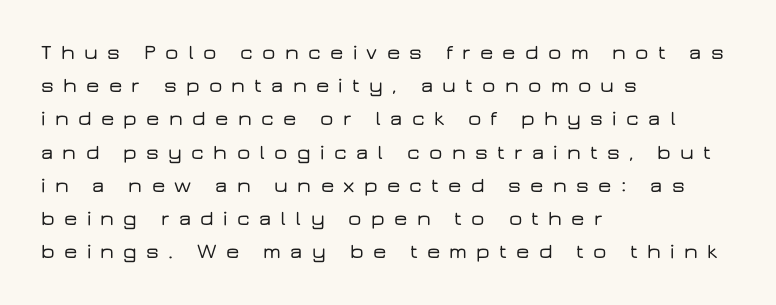
Horizontally, the lines are justified to the leading edge only. Ordinary non-slanted type is in use. A typesetter would call this heavily tracked-out type. Vertical spacing — default.
